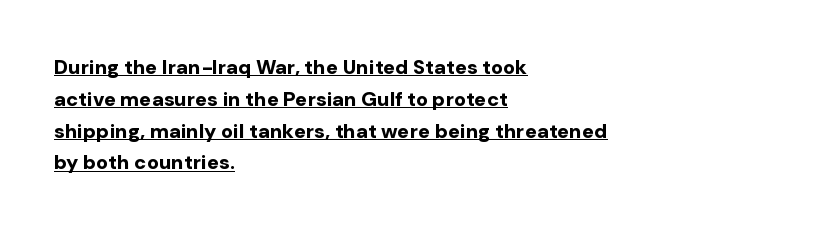
Ascenders rise straight up at ninety degrees. Caption: multi-line text, flush left, ragged right. The letterforms sit shoulder to shoulder at normal distance. Is there an underline? Yes — a line sits under the letters. One glance says typical: line gaps are just what's usual.
